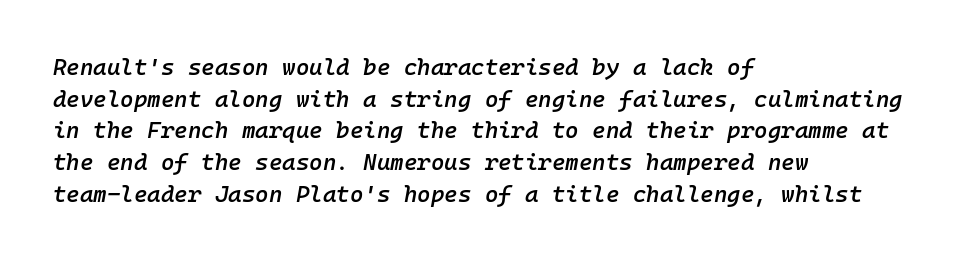
{"italic": "yes", "lean": "right", "slant_degrees": 10, "bold": "semi", "underline": "no", "align": "left", "line_spacing": "normal", "line_spacing_ratio": 1.38, "letter_spacing": "normal", "letter_spacing_em": 0.0, "glyph_px": 23}
